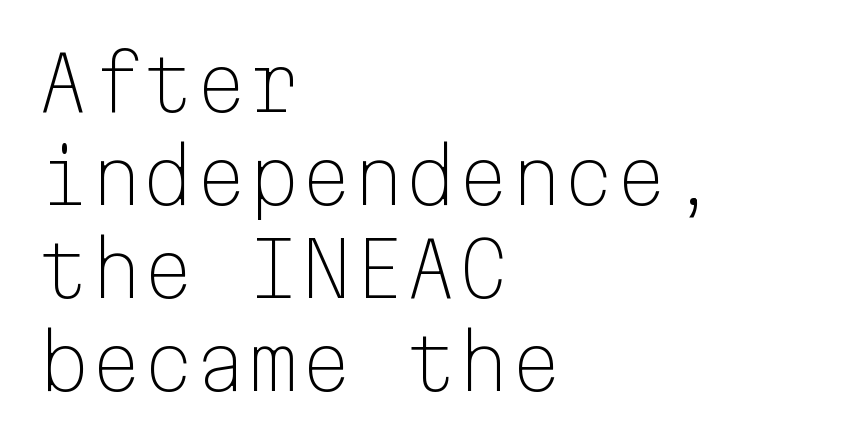
Does the lettering tilt? It doesn't — this is upright. Glance below the letters and you will spot only blank space. This sample is left-justified, so line endings fall wherever the words run out. Monospaced: the letters line up in strict vertical columns.
